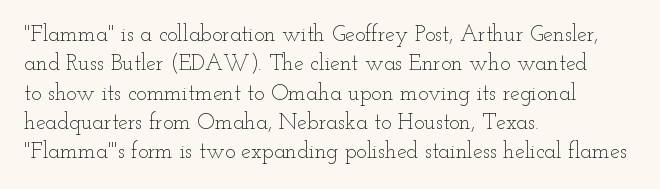
{"italic": "no", "bold": "no", "underline": "no", "align": "left", "line_spacing": "normal", "line_spacing_ratio": 1.33, "letter_spacing": "normal", "letter_spacing_em": 0.0, "glyph_px": 22}
